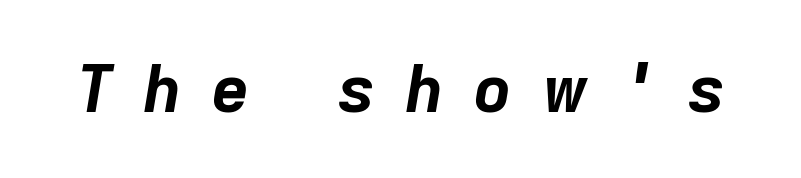
The image shows 65 px bold type, italic (leaning right); set unusually wide letter spacing (+0.47 em), not underlined; low stroke contrast and a medium x-height.
